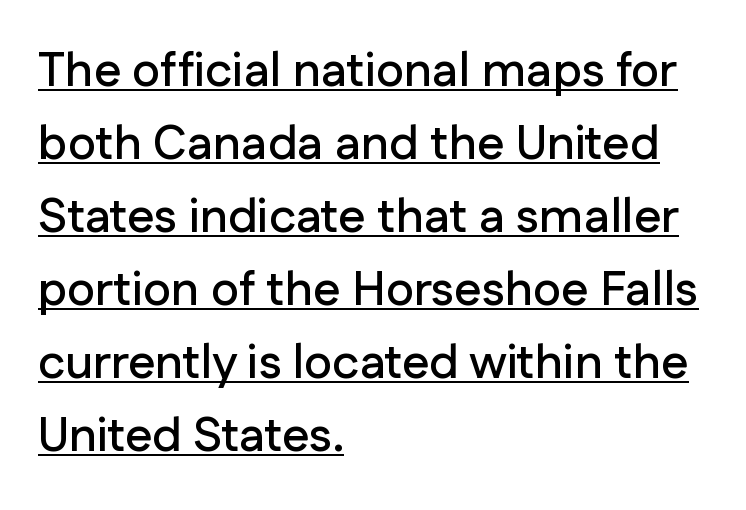
Font category for this specimen: sans-serif. A roman cut, with each character standing at attention. The vertical gap from one line to the next is medium. You could call the tracking neutral — neither tight nor loose.
